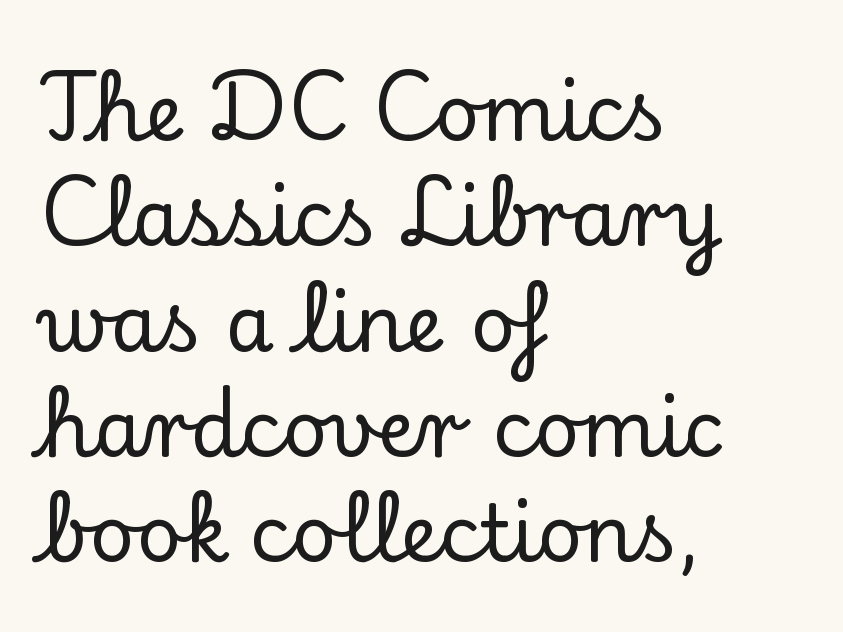
{"serif": "yes", "italic": "no", "width": "normal", "stroke_contrast": "low", "x_height": "small", "monospaced": "no", "underline": "no", "align": "left", "line_spacing": "normal", "line_spacing_ratio": 1.35, "letter_spacing": "normal", "letter_spacing_em": 0.0, "glyph_px": 78}
